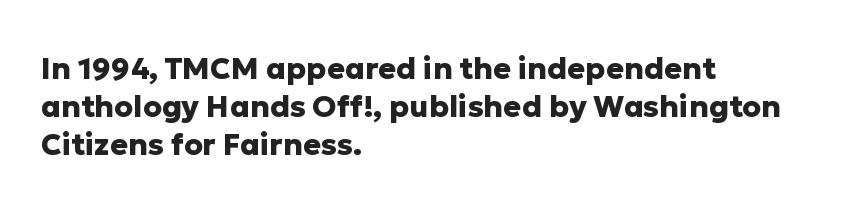
The image shows 30 px heavy sans-serif type, upright; set left-aligned, normal line spacing (1.27x), normal letter spacing, not underlined; low stroke contrast and a medium x-height.
